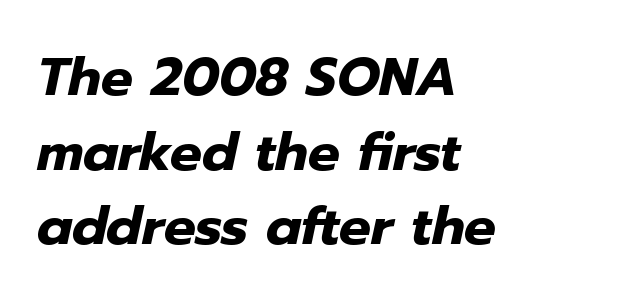
Q: Is the text bold? A: Yes.
Q: Is the text italic (slanted)? A: Yes, it leans right by about 12 degrees.
Q: Is the text underlined? A: No.
Q: How is the paragraph aligned? A: Left-aligned.
Q: Is the spacing between letters normal or unusually wide? A: Normal.
Q: Is the spacing between lines tight, normal or loose? A: Normal.
Q: Width (condensed, normal, or wide)? A: Normal.
Q: Stroke contrast? A: Low.
Q: x-height? A: Medium.
Q: Monospaced? A: No.
